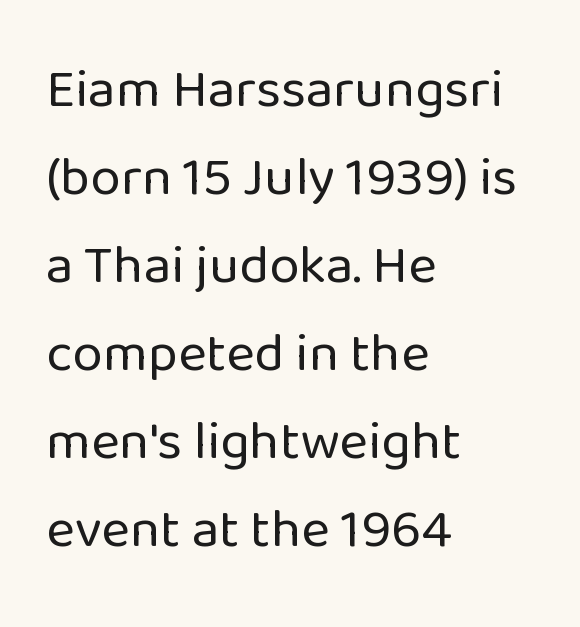
Q: Is the text bold? A: No.
Q: Is the text italic (slanted)? A: No, it is upright.
Q: Is the typeface a serif or a sans-serif typeface? A: Sans-serif.
Q: Is the text underlined? A: No.
Q: How is the paragraph aligned? A: Left-aligned.
Q: Is the spacing between letters normal or unusually wide? A: Normal.
Q: Is the spacing between lines tight, normal or loose? A: Normal.
Q: Width (condensed, normal, or wide)? A: Normal.
Q: Stroke contrast? A: Low.
Q: x-height? A: Medium.
Q: Monospaced? A: No.
